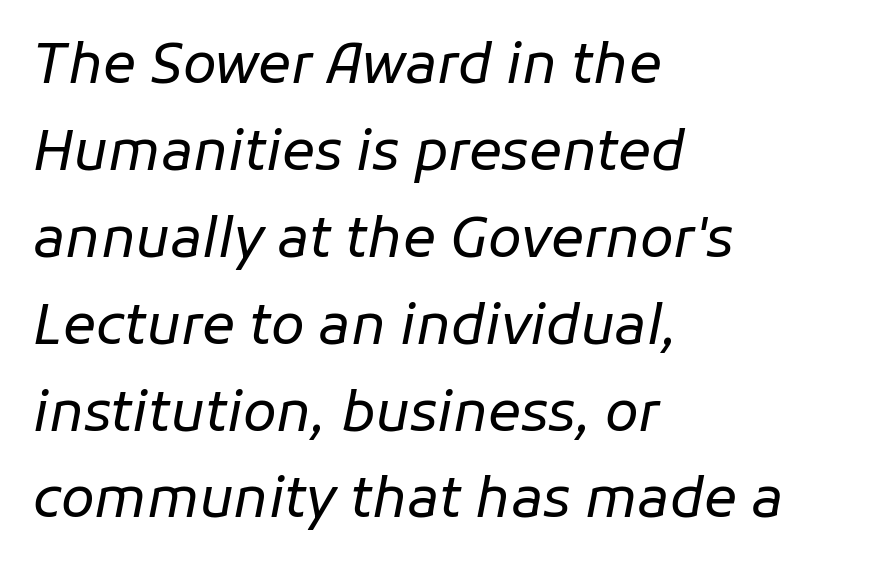
Short note: letters normally spaced. Here the designer chose a conventional face with non-uniform glyph widths. The rendering anchors every line to the left-hand side. Nobody drew a line under any word here. Notice how the stems are inclined rather than vertical — that's the hallmark of italics.
